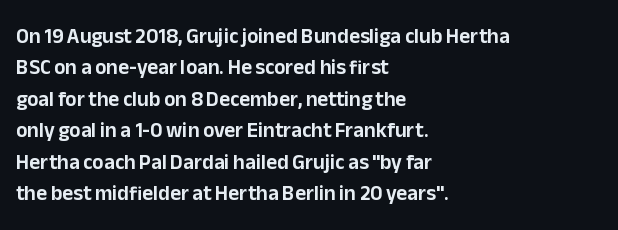
Q: Is the text italic (slanted)? A: No, it is upright.
Q: Is the text underlined? A: No.
Q: How is the paragraph aligned? A: Left-aligned.
Q: Is the spacing between letters normal or unusually wide? A: Normal.
Q: Is the spacing between lines tight, normal or loose? A: Normal.
